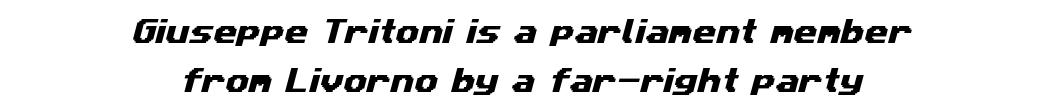
The image shows 27 px text type; set centered, line spacing 1.82x, normal letter spacing, not underlined.
